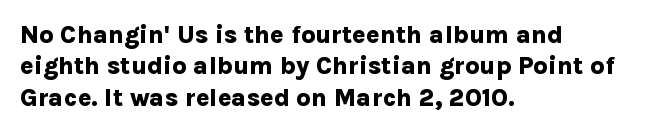
{"italic": "no", "bold": "yes", "underline": "no", "align": "left", "line_spacing": "normal", "line_spacing_ratio": 1.26, "letter_spacing": "normal", "letter_spacing_em": 0.0, "glyph_px": 25}
